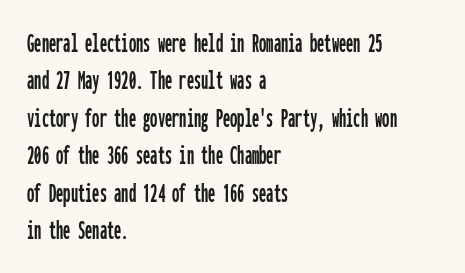
The axis of the letterforms is exactly vertical. The block of text has a typical density, with ordinary space between rows. The space beneath each line is pristine and unruled. Caption: standard tracking, unaltered. The letters march in equal steps, a hallmark of fixed-pitch type.
